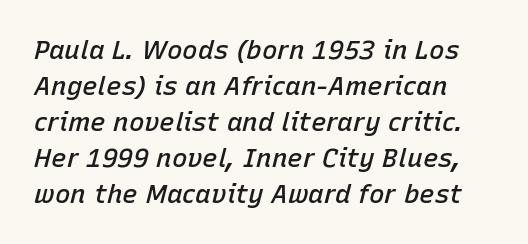
Honestly, the letter spacing is just normal — you wouldn't notice it. Looking at the ascenders, they clearly lean. Each line starts at the same left margin while the right side varies. Firm but not heavy-handed strokes: this text is semibold. Descenders hang freely into open space. Notice how descenders clear the ascenders below comfortably — that's standard leading.
